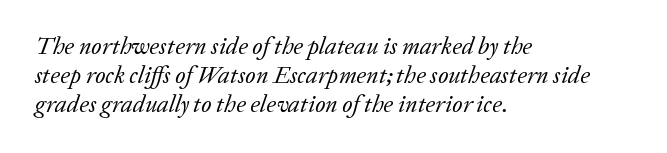
{"italic": "yes", "lean": "right", "slant_degrees": 20, "bold": "no", "underline": "no", "align": "left", "line_spacing_ratio": 1.2, "letter_spacing": "normal", "letter_spacing_em": 0.0, "glyph_px": 24}
